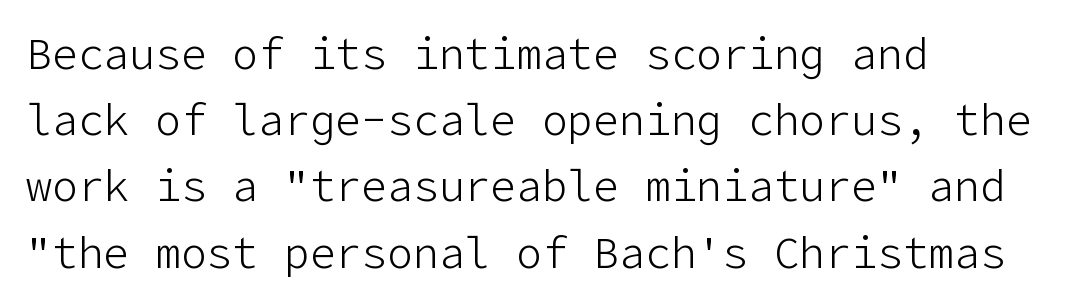
The image shows 43 px light sans-serif type, upright; set left-aligned, normal line spacing (1.54x), normal letter spacing, not underlined; low stroke contrast and a medium x-height.
